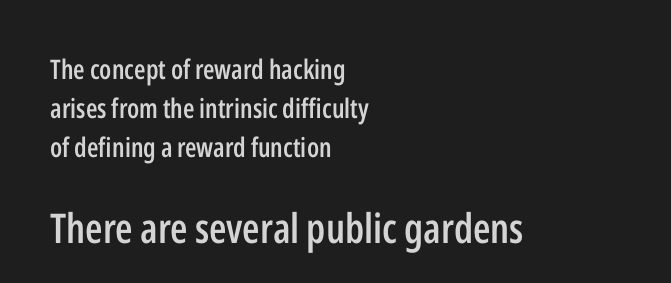
The letters stand straight up with perfectly vertical stems. Standard letterfit; no display-style spreading of the glyphs. The paragraph has a hard left edge and a soft right edge. Letters rest on an invisible, unmarked baseline.
